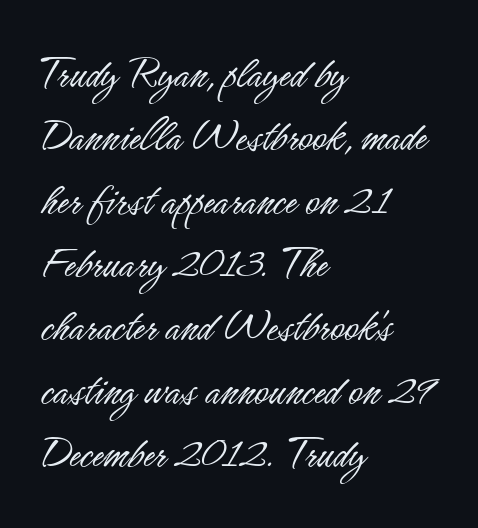
{"serif": "no", "bold": "no", "weight": "light", "width": "condensed", "stroke_contrast": "low", "x_height": "small", "monospaced": "no", "underline": "no", "align": "left", "line_spacing": "normal", "line_spacing_ratio": 1.32, "letter_spacing": "normal", "letter_spacing_em": 0.0, "glyph_px": 48}
